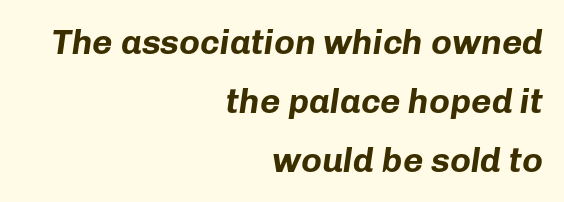
Notice how the stems are inclined rather than vertical — that's the hallmark of italics. The specimen omits any rule beneath the text block's lines. Teacher's note: observe the even right margin — that is flush-right alignment. Regarding leading, the lines here are spaced in the standard way. Heavy, bold letterforms. Do the characters align in a grid? No, the font is proportional.
